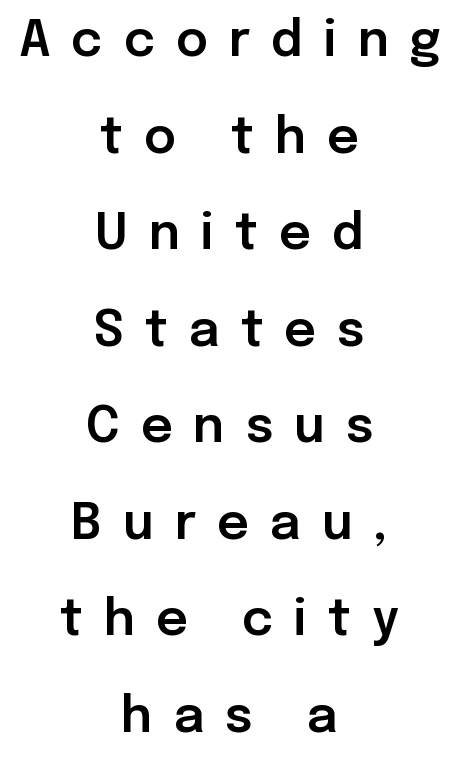
The image shows 49 px sans-serif type, upright; set centered, loose line spacing (1.97x), unusually wide letter spacing (+0.43 em), not underlined; low stroke contrast and a medium x-height.
